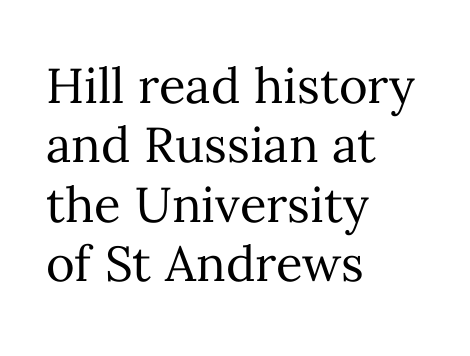
Character widths vary here, with narrow letters taking less room than wide ones. The foot of each line stays bare and open. The typeface has the unassuming heft of standard copy or less. Short and long lines alike share a common starting point at left. There is no visible air inserted between adjacent glyphs.
